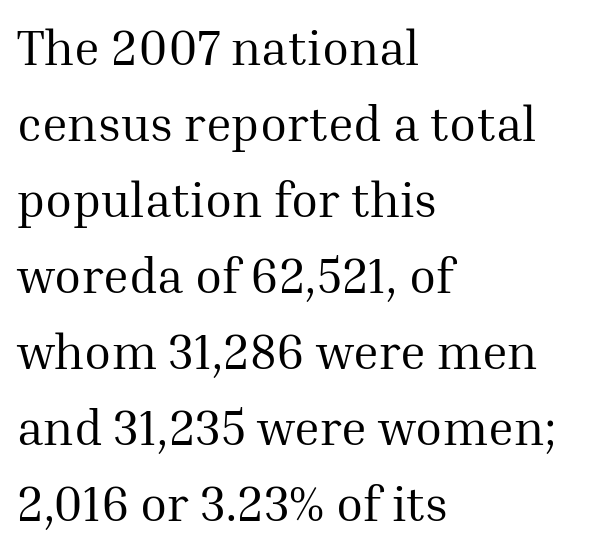
Q: Is the text bold? A: No.
Q: Is the text italic (slanted)? A: No, it is upright.
Q: Is the typeface a serif or a sans-serif typeface? A: Serif.
Q: Is the text underlined? A: No.
Q: How is the paragraph aligned? A: Left-aligned.
Q: Is the spacing between letters normal or unusually wide? A: Normal.
Q: Is the spacing between lines tight, normal or loose? A: Normal.
Q: Width (condensed, normal, or wide)? A: Normal.
Q: Stroke contrast? A: Medium.
Q: x-height? A: Medium.
Q: Monospaced? A: No.
